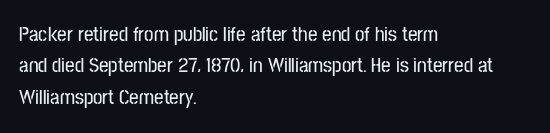
Unmarked baselines from the first word to the last. Every character sits straight up, as roman type does. The lines in this sample share a left origin and differ only in where they stop. Summary of vertical rhythm: regular, with standard interline spacing. Inter-character spacing is left at the font's built-in metrics.
